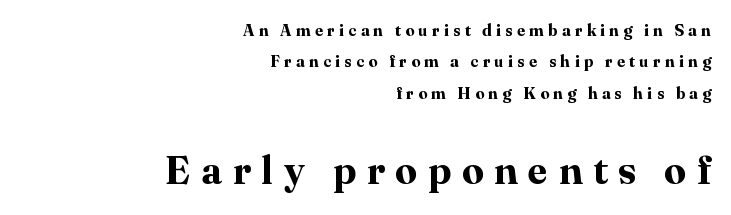
The face used here is rendered with a markedly widened letterfit. Its strokes are broad and dark, the hallmark of bold type. The passage is arranged like a letterhead date or caption credit — flush right. You could fit nearly another row in the gap between these rows.
